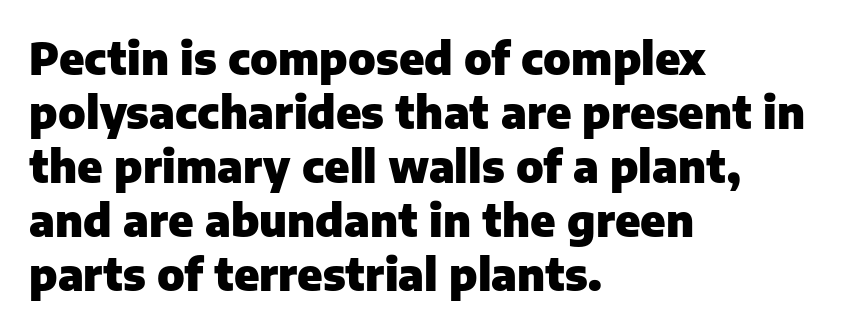
{"serif": "no", "italic": "no", "bold": "yes", "weight": "heavy", "width": "normal", "stroke_contrast": "low", "x_height": "medium", "monospaced": "no", "underline": "no", "align": "left", "line_spacing_ratio": 1.23, "letter_spacing": "normal", "letter_spacing_em": 0.0, "glyph_px": 44}
